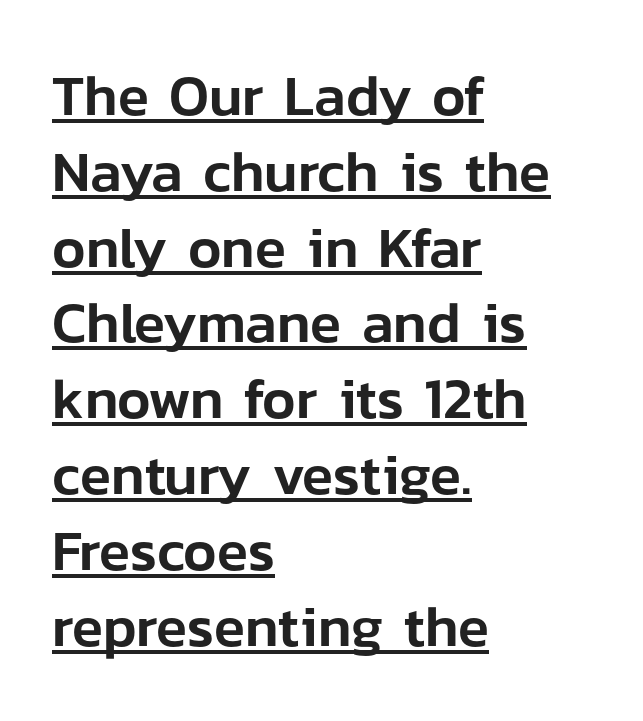
Q: Is the text italic (slanted)? A: No, it is upright.
Q: Is the typeface a serif or a sans-serif typeface? A: Sans-serif.
Q: Is the text underlined? A: Yes.
Q: How is the paragraph aligned? A: Left-aligned.
Q: Is the spacing between letters normal or unusually wide? A: Normal.
Q: Is the spacing between lines tight, normal or loose? A: Normal.
Q: Width (condensed, normal, or wide)? A: Normal.
Q: Stroke contrast? A: Low.
Q: x-height? A: Medium.
Q: Monospaced? A: No.
